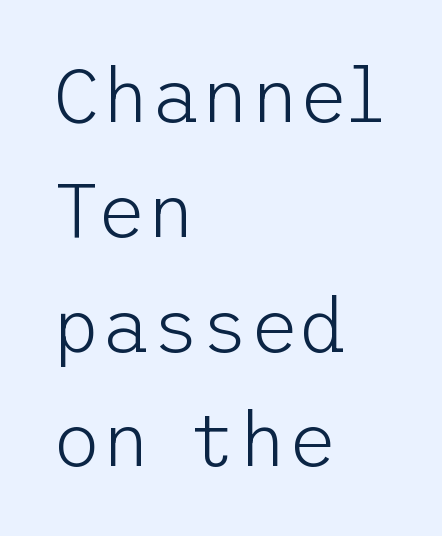
The image shows 76 px light sans-serif type, upright; set left-aligned, normal line spacing (1.51x), normal letter spacing, not underlined; low stroke contrast and a medium x-height.
